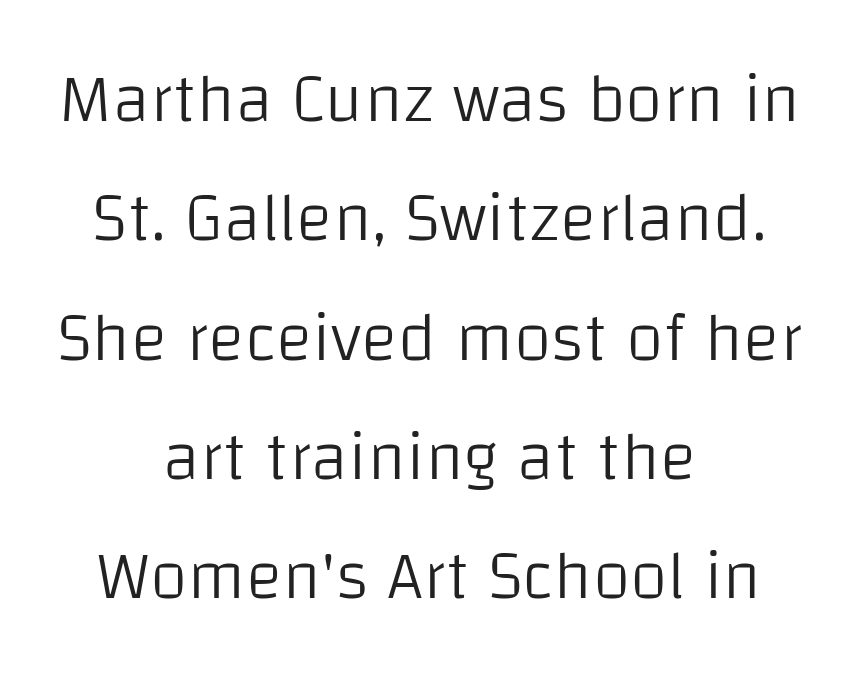
Is this a sans? Yes — the strokes have no serifs. Proportional: the letters do not fall into vertical columns. Nope, not italic — everything's standing straight. Underlining? Definitely not there.
